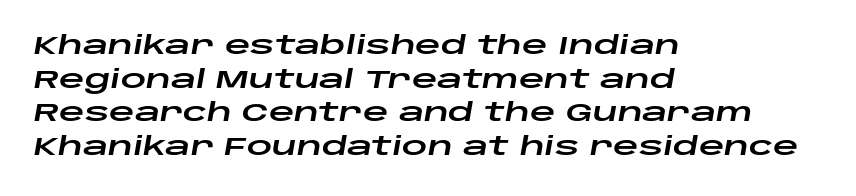
The image shows 25 px text type, italic (leaning right); set left-aligned, normal line spacing (1.35x), normal letter spacing, not underlined.
